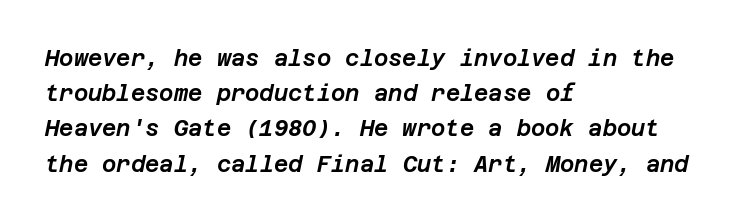
Q: Is the text italic (slanted)? A: Yes, it leans right by about 12 degrees.
Q: Is the text underlined? A: No.
Q: How is the paragraph aligned? A: Left-aligned.
Q: Is the spacing between letters normal or unusually wide? A: Normal.
Q: Is the spacing between lines tight, normal or loose? A: Normal.
